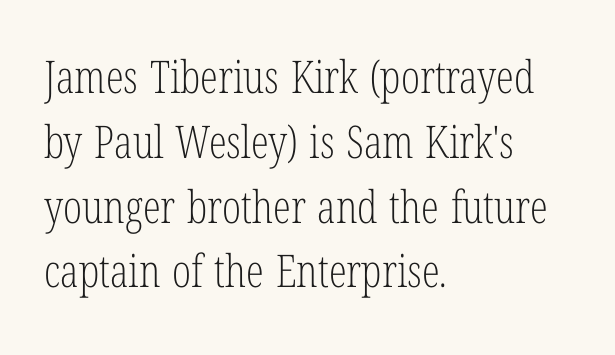
{"serif": "yes", "italic": "no", "bold": "no", "weight": "light", "width": "condensed", "stroke_contrast": "low", "x_height": "medium", "monospaced": "no", "underline": "no", "align": "left", "line_spacing": "normal", "line_spacing_ratio": 1.44, "letter_spacing": "normal", "letter_spacing_em": 0.0, "glyph_px": 45}
